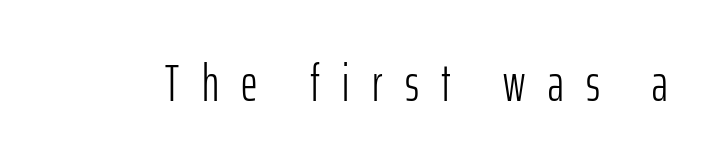
No feet cap the strokes, marking this as sans-serif type. The passage shown has open, widely tracked lettering throughout. Stems and bowls with no extra thickness — not bold. This is roman type, the default non-slanted kind.
